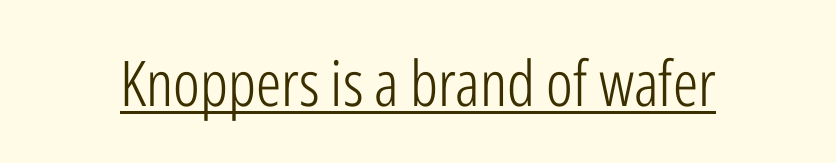
{"serif": "no", "italic": "no", "bold": "no", "weight": "light", "width": "condensed", "stroke_contrast": "low", "x_height": "medium", "monospaced": "no", "underline": "yes", "letter_spacing": "normal", "letter_spacing_em": 0.0, "glyph_px": 63}
